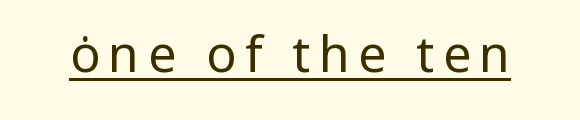
Q: Is the text bold? A: No.
Q: Is the text italic (slanted)? A: No, it is upright.
Q: Is the typeface a serif or a sans-serif typeface? A: Sans-serif.
Q: Is the text underlined? A: Yes.
Q: Width (condensed, normal, or wide)? A: Normal.
Q: Stroke contrast? A: Low.
Q: x-height? A: Medium.
Q: Monospaced? A: No.
